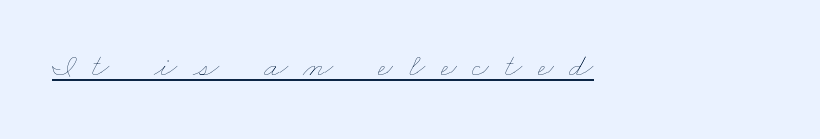
{"bold": "no", "weight": "thin", "width": "wide", "stroke_contrast": "low", "x_height": "small", "monospaced": "no", "underline": "yes", "letter_spacing": "wide", "letter_spacing_em": 0.46, "glyph_px": 34}
